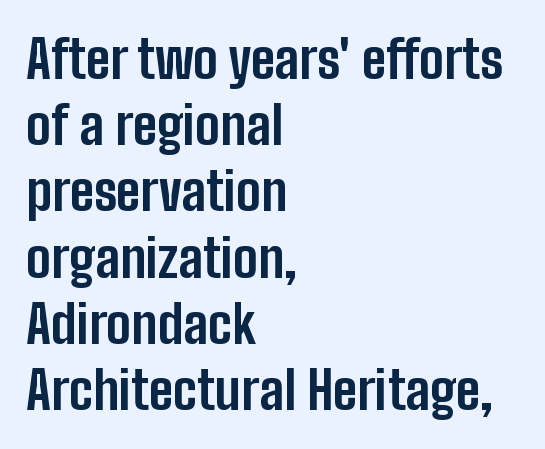
The image shows 53 px bold, condensed sans-serif type, upright; set left-aligned, normal line spacing (1.25x), normal letter spacing, not underlined; low stroke contrast and a medium x-height.
